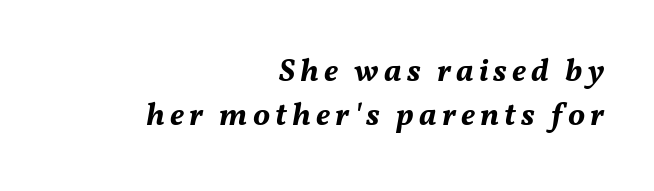
Do the characters align in a grid? No, the font is proportional. In CSS terms this would be text-align: right. A normal amount of white space separates one row of letters from the next. The axis of the letterforms is tilted away from vertical. Strong, thick strokes mark this as bold type.
